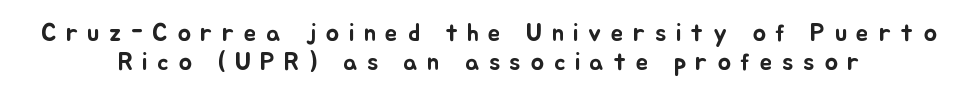
{"italic": "no", "underline": "no", "align": "center", "line_spacing": "tight", "line_spacing_ratio": 1.15, "letter_spacing": "wide", "letter_spacing_em": 0.38, "glyph_px": 25}
